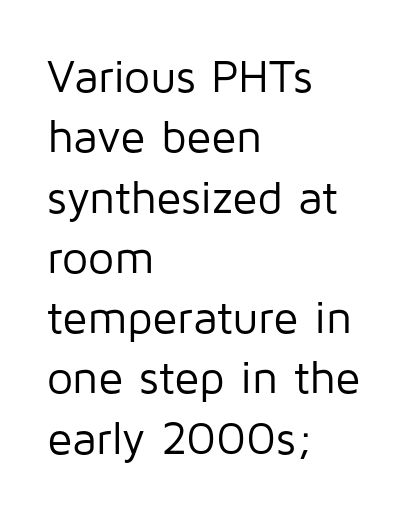
Only glyphs here, with clear space below each row. The lines in this sample share a left origin and differ only in where they stop. Designer's note — italics off, roman on. The rendering keeps characters at their native spacing. Think of a printed novel: that variable character pitch is what you see here. Notice how descenders clear the ascenders below comfortably — that's standard leading.
